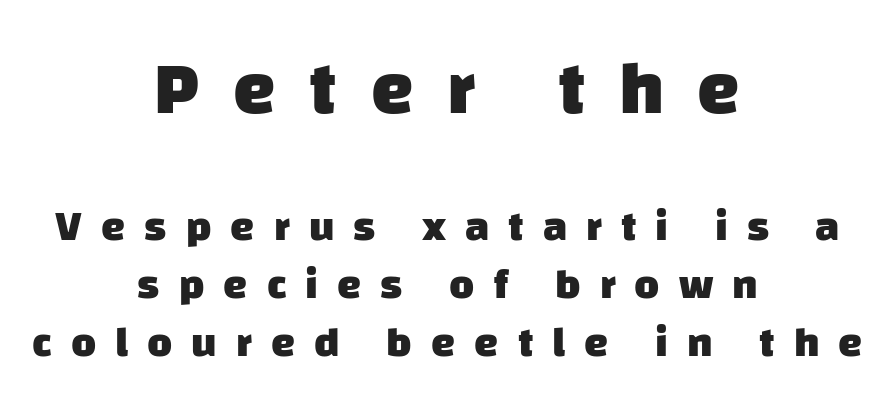
The characters look thick and weighty, a clear bold. A clean baseline with only descenders dipping below it. Observe the wide spacing: letters keep a clear distance from each other. Regarding serifs, this sample does without them. The initial chunk of copy outweighs the following chunk in type size.
